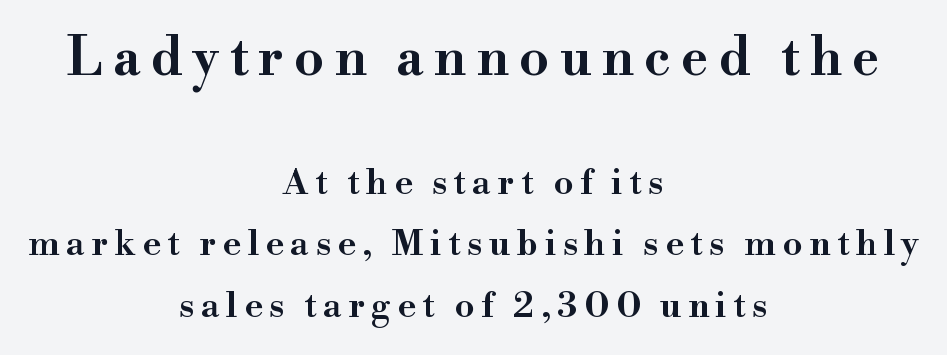
Q: Is the text italic (slanted)? A: No, it is upright.
Q: Is the typeface a serif or a sans-serif typeface? A: Serif.
Q: Is the text underlined? A: No.
Q: How is the paragraph aligned? A: Centered.
Q: Which block of text is set in a larger size, the first (top) or the second (bottom)? A: The first (top) one.
Q: Width (condensed, normal, or wide)? A: Wide.
Q: Stroke contrast? A: High.
Q: x-height? A: Small.
Q: Monospaced? A: No.
